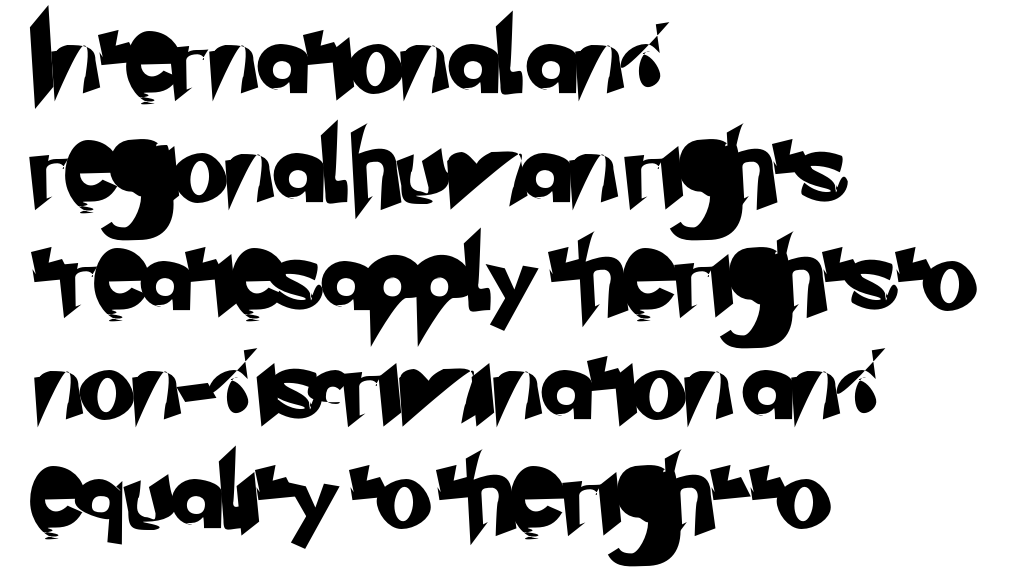
{"serif": "no", "width": "normal", "stroke_contrast": "low", "x_height": "small", "monospaced": "no", "underline": "no", "align": "left", "line_spacing": "normal", "line_spacing_ratio": 1.51, "letter_spacing": "normal", "letter_spacing_em": 0.0, "glyph_px": 72}
